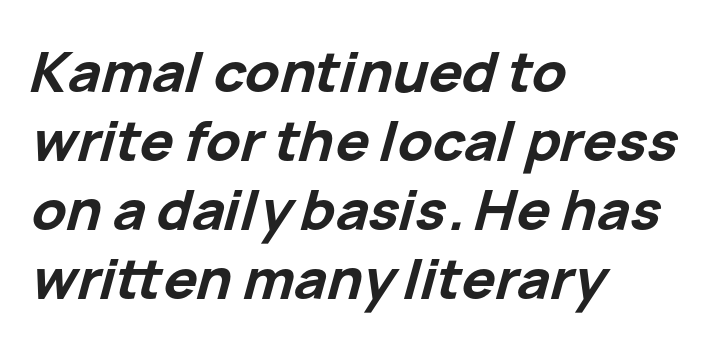
You could not count columns in this text — the font is proportionally spaced. The text block is weighted toward the left margin, trailing off unevenly rightward. Clear beneath every line of the passage. Style check: oblique. The passage shown has conventional tracking throughout. Students, this is bold: see how much ink each stroke carries.
